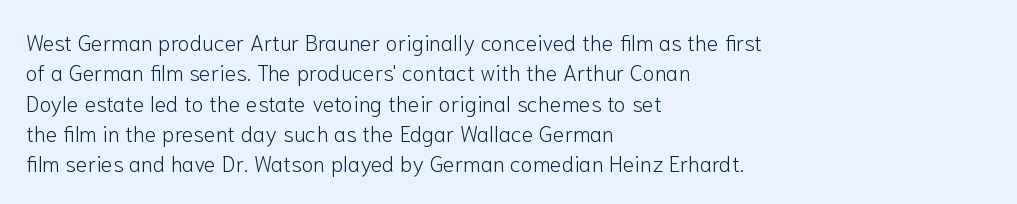
{"italic": "no", "bold": "no", "underline": "no", "align": "left", "line_spacing": "normal", "line_spacing_ratio": 1.38, "letter_spacing": "normal", "letter_spacing_em": 0.0, "glyph_px": 22}
